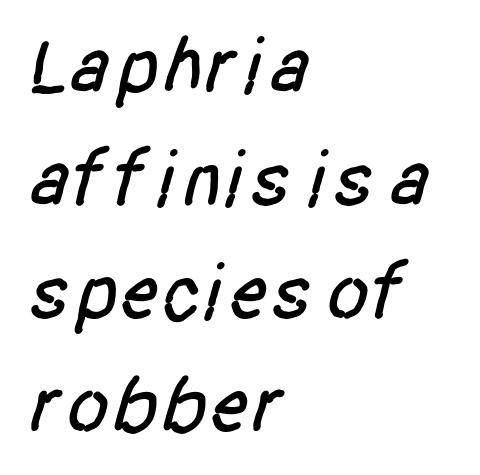
{"serif": "no", "width": "condensed", "stroke_contrast": "low", "x_height": "large", "monospaced": "no", "underline": "no", "align": "left", "line_spacing": "normal", "line_spacing_ratio": 1.43, "letter_spacing": "normal", "letter_spacing_em": 0.0, "glyph_px": 79}
